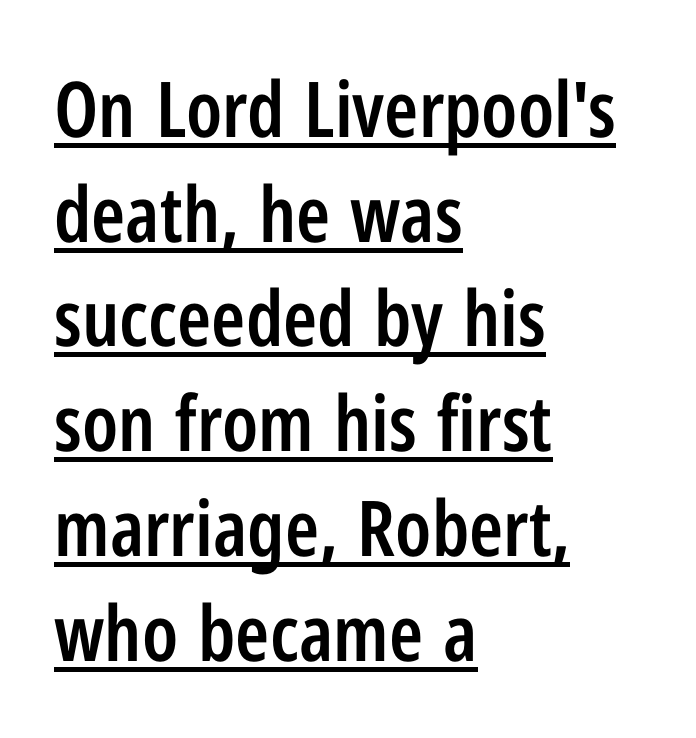
{"serif": "no", "italic": "no", "bold": "semi", "weight": "semibold", "width": "condensed", "stroke_contrast": "low", "x_height": "medium", "monospaced": "no", "underline": "yes", "align": "left", "line_spacing": "normal", "line_spacing_ratio": 1.36, "letter_spacing": "normal", "letter_spacing_em": 0.0, "glyph_px": 77}
